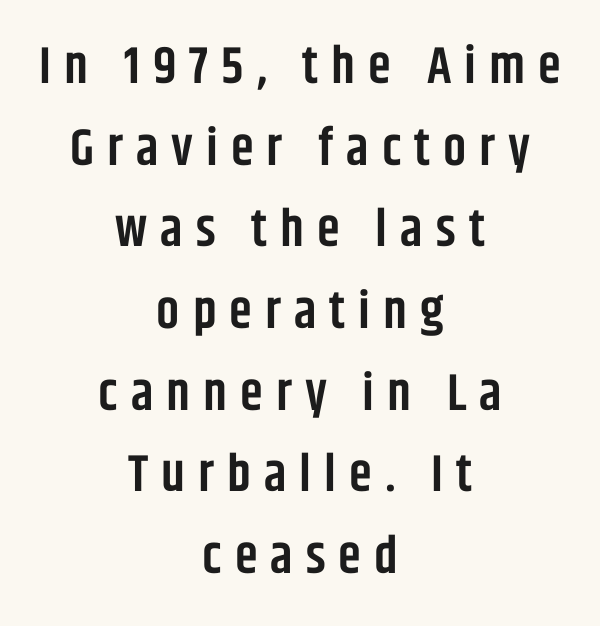
It's the straight-up-and-down kind of type. A typesetter would call this heavily tracked-out type. Note: no serifs on the glyphs. These lines carry some extra weight — a demibold, not a full bold. Notice how descenders clear the ascenders below comfortably — that's standard leading.
